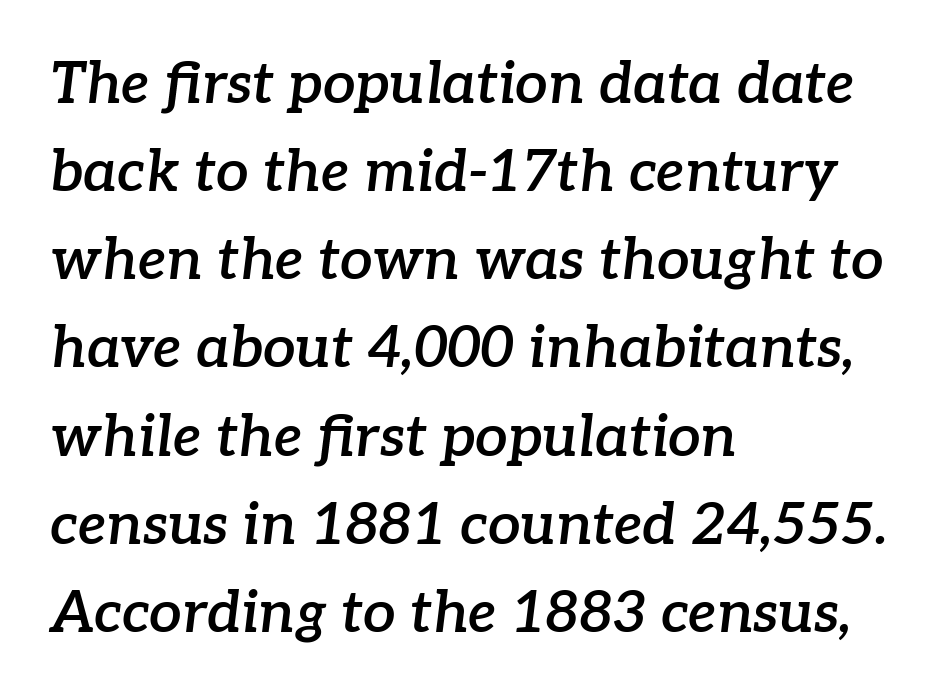
{"serif": "yes", "italic": "yes", "lean": "right", "slant_degrees": 7, "bold": "semi", "weight": "semibold", "width": "normal", "stroke_contrast": "low", "x_height": "medium", "monospaced": "no", "underline": "no", "align": "left", "line_spacing": "normal", "line_spacing_ratio": 1.52, "letter_spacing": "normal", "letter_spacing_em": 0.0, "glyph_px": 58}
